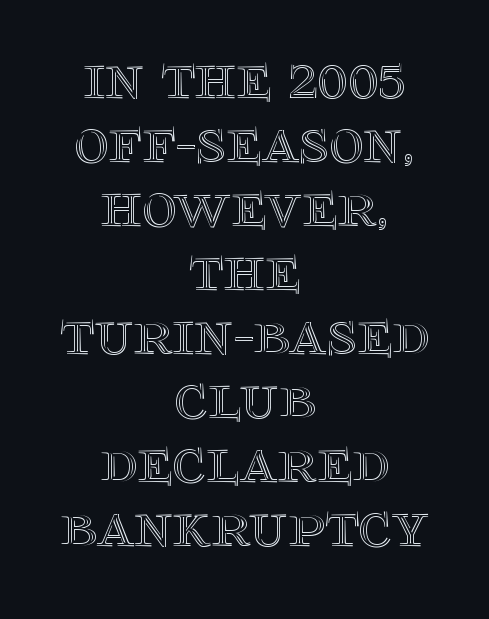
The image shows 66 px text type, upright; set centered, tight line spacing (0.97x), normal letter spacing, not underlined; a large x-height.
